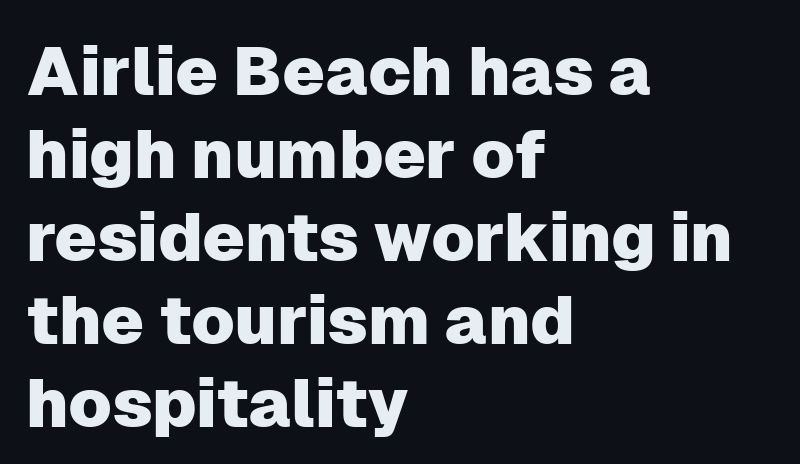
The image shows 68 px sans-serif type, upright; set left-aligned, line spacing 1.22x, normal letter spacing, not underlined; low stroke contrast and a medium x-height.
